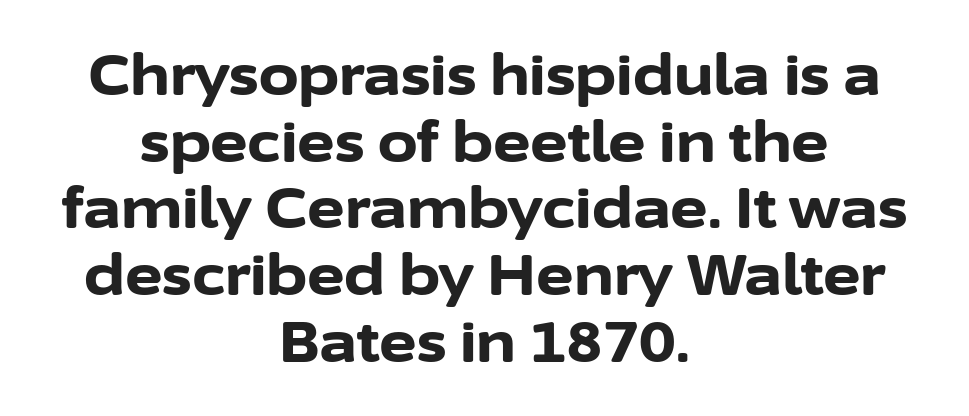
Q: Is the text bold? A: Yes.
Q: Is the text italic (slanted)? A: No, it is upright.
Q: Is the typeface a serif or a sans-serif typeface? A: Sans-serif.
Q: Is the text underlined? A: No.
Q: How is the paragraph aligned? A: Centered.
Q: Is the spacing between letters normal or unusually wide? A: Normal.
Q: Width (condensed, normal, or wide)? A: Normal.
Q: Stroke contrast? A: Low.
Q: x-height? A: Medium.
Q: Monospaced? A: No.
